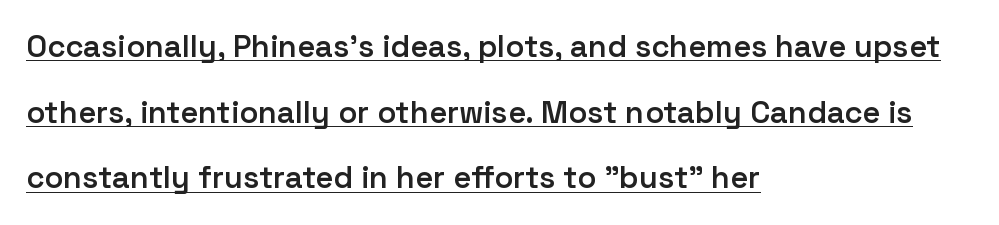
Q: Is the text bold? A: Semi-bold.
Q: Is the text italic (slanted)? A: No, it is upright.
Q: Is the typeface a serif or a sans-serif typeface? A: Sans-serif.
Q: Is the text underlined? A: Yes.
Q: How is the paragraph aligned? A: Left-aligned.
Q: Is the spacing between letters normal or unusually wide? A: Normal.
Q: Is the spacing between lines tight, normal or loose? A: Loose.
Q: Width (condensed, normal, or wide)? A: Normal.
Q: Stroke contrast? A: Low.
Q: x-height? A: Medium.
Q: Monospaced? A: No.
